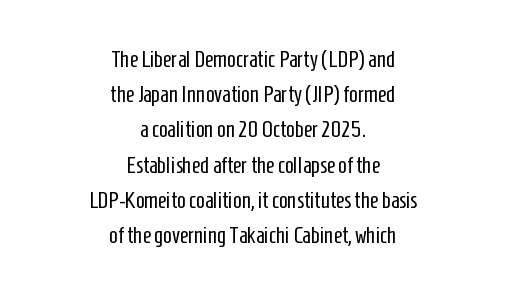
The image shows 23 px text type, upright; set centered, normal line spacing (1.53x), normal letter spacing, not underlined.
